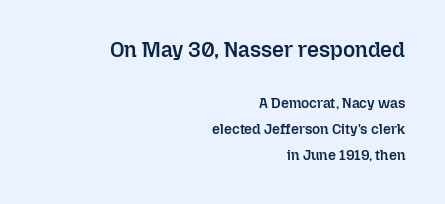
Q: Is the text bold? A: Semi-bold.
Q: Is the text italic (slanted)? A: No, it is upright.
Q: Is the text underlined? A: No.
Q: How is the paragraph aligned? A: Right-aligned.
Q: Is the spacing between letters normal or unusually wide? A: Normal.
Q: Which block of text is set in a larger size, the first (top) or the second (bottom)? A: The first (top) one.
